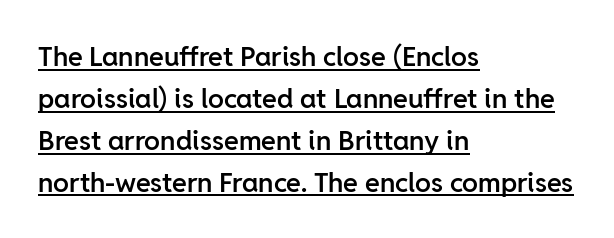
{"italic": "no", "bold": "semi", "underline": "yes", "align": "left", "line_spacing": "normal", "line_spacing_ratio": 1.55, "letter_spacing": "normal", "letter_spacing_em": 0.0, "glyph_px": 27}
